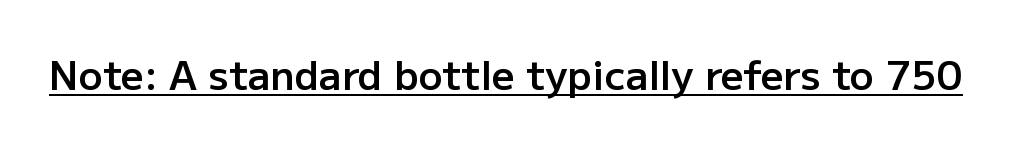
{"serif": "no", "italic": "no", "bold": "semi", "weight": "semibold", "width": "normal", "stroke_contrast": "low", "x_height": "medium", "monospaced": "no", "underline": "yes", "letter_spacing": "normal", "letter_spacing_em": 0.0, "glyph_px": 40}
